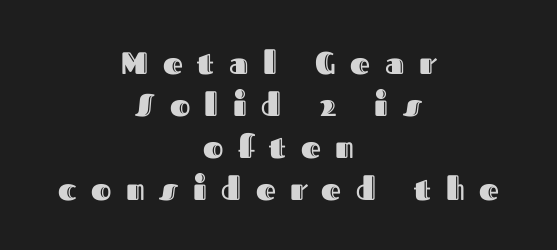
The image shows 31 px text type, upright; set centered, normal line spacing (1.35x), unusually wide letter spacing (+0.47 em), not underlined; a medium x-height.
